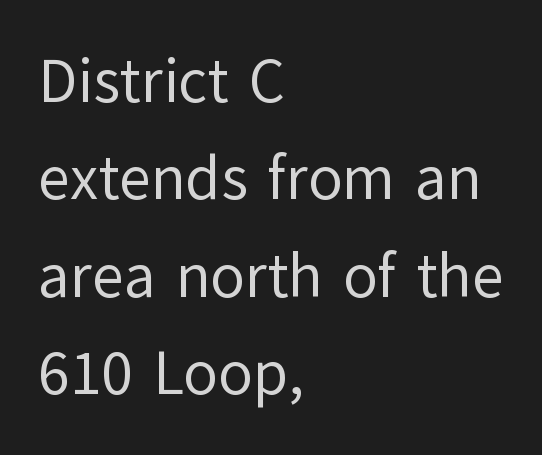
Q: Is the text bold? A: No.
Q: Is the text italic (slanted)? A: No, it is upright.
Q: Is the typeface a serif or a sans-serif typeface? A: Sans-serif.
Q: Is the text underlined? A: No.
Q: How is the paragraph aligned? A: Left-aligned.
Q: Is the spacing between letters normal or unusually wide? A: Normal.
Q: Is the spacing between lines tight, normal or loose? A: Normal.
Q: Width (condensed, normal, or wide)? A: Normal.
Q: Stroke contrast? A: Low.
Q: x-height? A: Medium.
Q: Monospaced? A: No.
